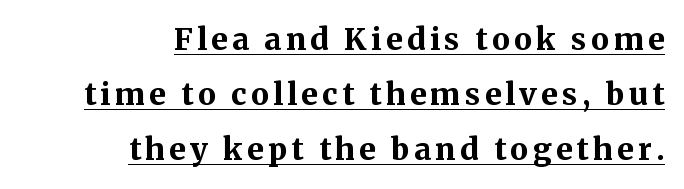
Q: Is the text bold? A: Yes.
Q: Is the text italic (slanted)? A: No, it is upright.
Q: Is the typeface a serif or a sans-serif typeface? A: Serif.
Q: Is the text underlined? A: Yes.
Q: How is the paragraph aligned? A: Right-aligned.
Q: Width (condensed, normal, or wide)? A: Normal.
Q: Stroke contrast? A: Medium.
Q: x-height? A: Medium.
Q: Monospaced? A: No.
